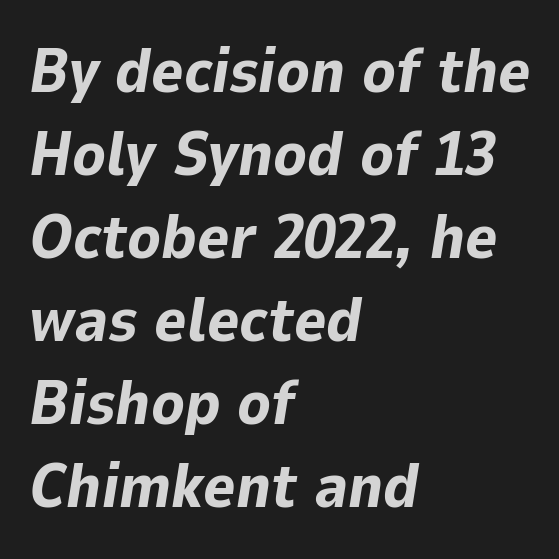
The image shows 62 px bold type, italic (leaning right); set left-aligned, normal line spacing (1.34x), normal letter spacing, not underlined; low stroke contrast and a medium x-height.
